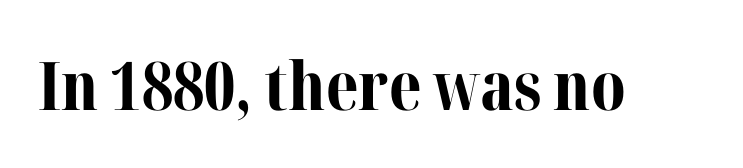
These words are printed bold, with thick strokes throughout. The line texture is even and compact thanks to regular tracking. Proportional: the letters do not fall into vertical columns. Ascenders rise straight up at ninety degrees. Small tapered or slab feet sit at the stroke ends, so this counts as serif. Unmarked baselines from the first word to the last.
